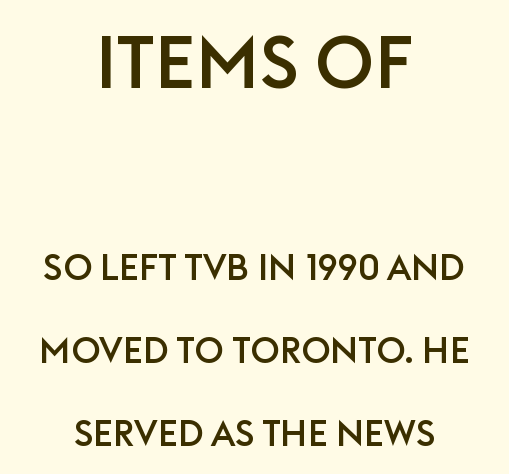
The image shows 73 px sans-serif type, upright; set centered, loose line spacing (2.31x), normal letter spacing, not underlined; the first (top) block is 2.03x larger; low stroke contrast and a large x-height.
